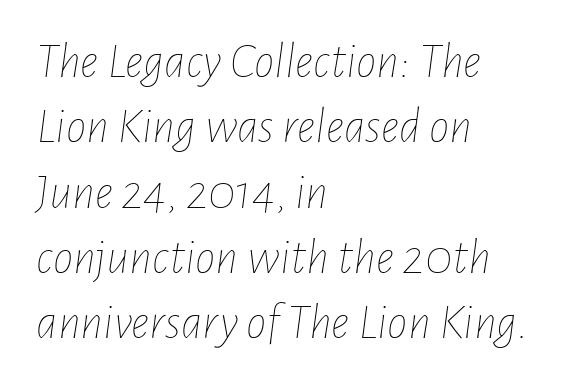
The image shows 51 px thin, condensed type, italic (leaning right); set left-aligned, normal line spacing (1.28x), normal letter spacing, not underlined; low stroke contrast and a medium x-height.
